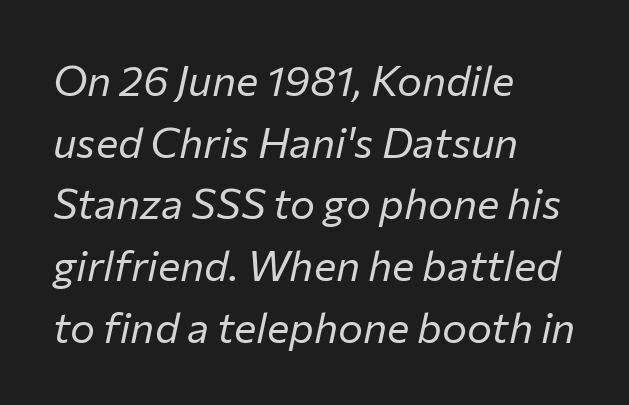
{"italic": "yes", "lean": "right", "slant_degrees": 12, "bold": "no", "weight": "regular", "width": "normal", "stroke_contrast": "low", "x_height": "medium", "monospaced": "no", "underline": "no", "align": "left", "line_spacing": "normal", "line_spacing_ratio": 1.47, "letter_spacing": "normal", "letter_spacing_em": 0.0, "glyph_px": 42}
